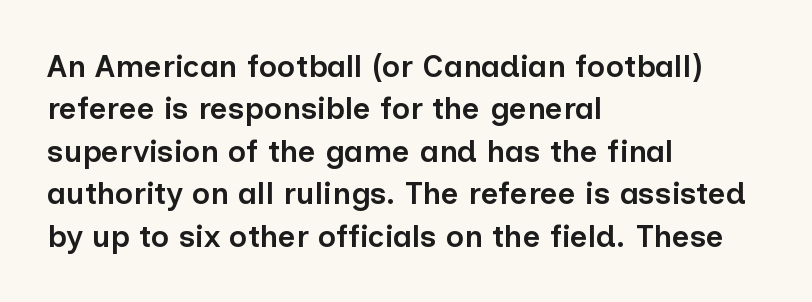
{"serif": "no", "italic": "no", "bold": "semi", "weight": "semibold", "width": "normal", "stroke_contrast": "low", "x_height": "medium", "monospaced": "no", "underline": "no", "align": "left", "line_spacing": "normal", "line_spacing_ratio": 1.37, "letter_spacing": "normal", "letter_spacing_em": 0.0, "glyph_px": 31}
